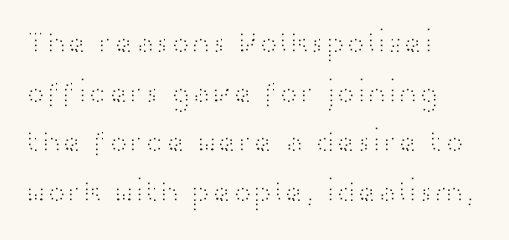
Q: Is the text bold? A: No.
Q: Is the text italic (slanted)? A: No, it is upright.
Q: Is the typeface a serif or a sans-serif typeface? A: Sans-serif.
Q: Is the text underlined? A: No.
Q: Is the spacing between letters normal or unusually wide? A: Normal.
Q: Is the spacing between lines tight, normal or loose? A: Normal.
Q: Width (condensed, normal, or wide)? A: Wide.
Q: Stroke contrast? A: High.
Q: x-height? A: Medium.
Q: Monospaced? A: No.
